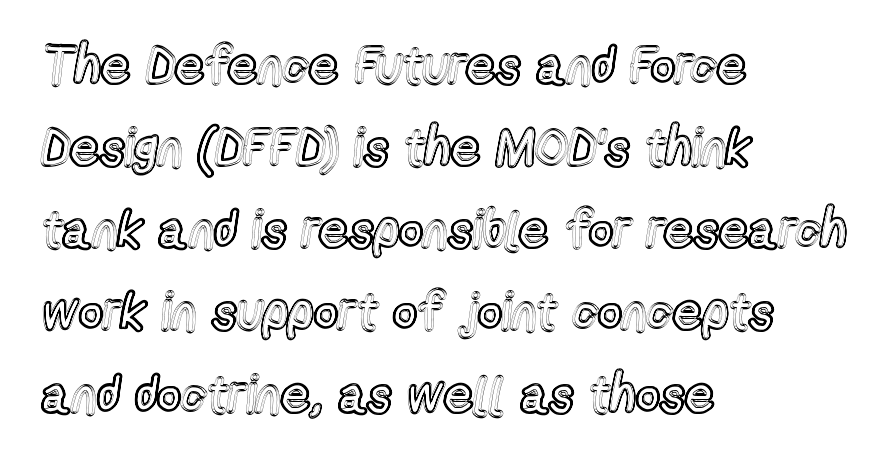
The image shows 52 px condensed type; set left-aligned, normal line spacing (1.58x), normal letter spacing, not underlined; a medium x-height.
